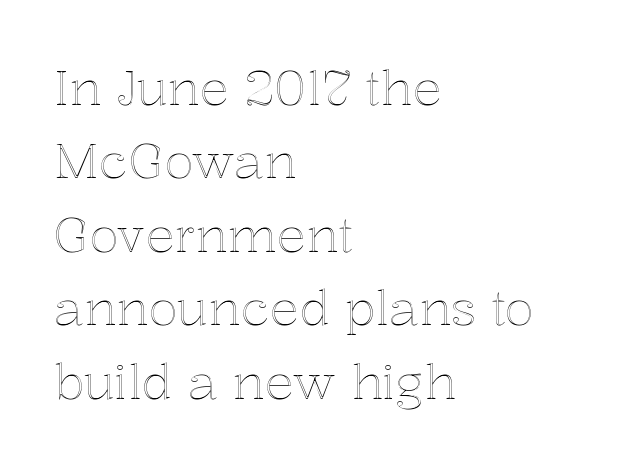
The image shows 49 px text type, upright; set left-aligned, normal line spacing (1.5x), normal letter spacing, not underlined; a medium x-height.
